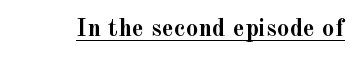
{"italic": "no", "bold": "yes", "underline": "yes", "letter_spacing": "normal", "letter_spacing_em": 0.0, "glyph_px": 25}
